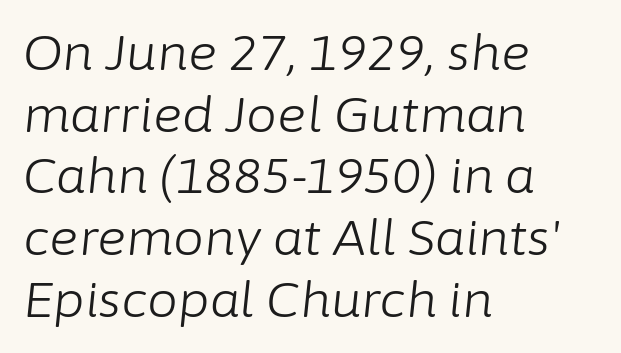
The image shows 49 px light type, italic (leaning right); set left-aligned, normal line spacing (1.26x), normal letter spacing, not underlined; low stroke contrast and a medium x-height.
